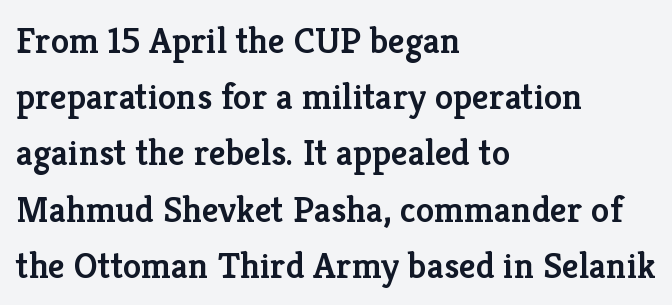
The image shows 37 px semibold serif type, upright; set left-aligned, normal line spacing (1.52x), normal letter spacing, not underlined; low stroke contrast and a medium x-height.
